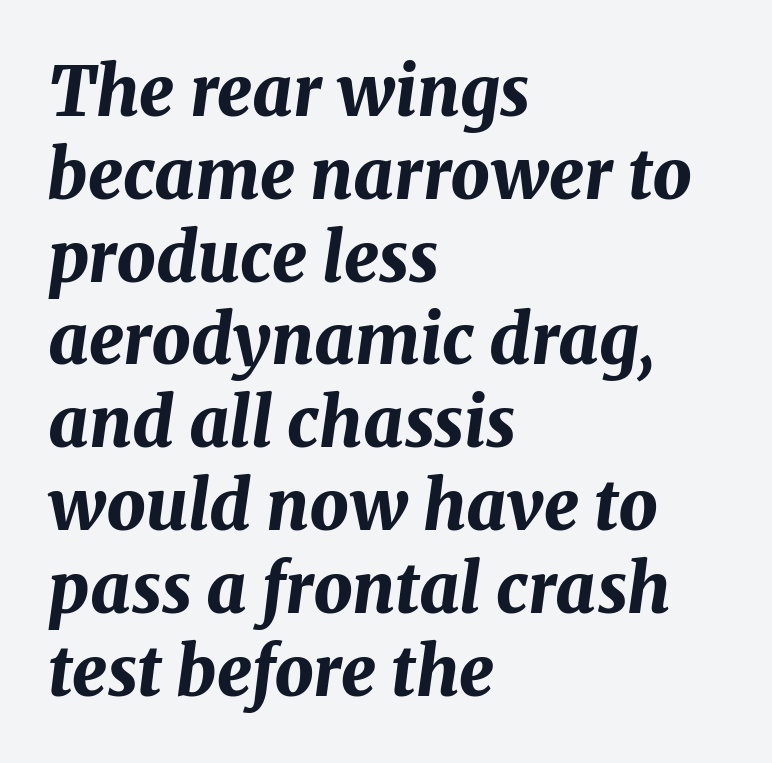
The image shows 69 px bold type, italic (leaning right); set left-aligned, line spacing 1.2x, normal letter spacing, not underlined; medium stroke contrast and a medium x-height.
